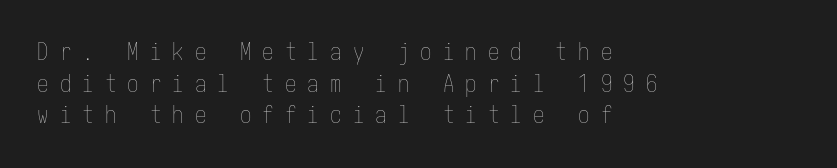
The image shows 23 px text type, upright; set left-aligned, normal line spacing (1.37x), unusually wide letter spacing (+0.48 em), not underlined.
